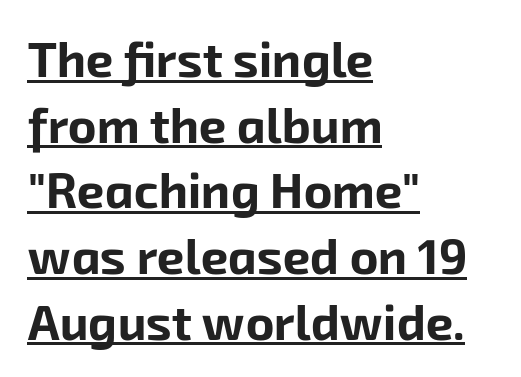
{"serif": "no", "bold": "yes", "weight": "bold", "width": "normal", "stroke_contrast": "low", "x_height": "medium", "monospaced": "no", "underline": "yes", "align": "left", "line_spacing": "normal", "line_spacing_ratio": 1.34, "letter_spacing": "normal", "letter_spacing_em": 0.0, "glyph_px": 49}
